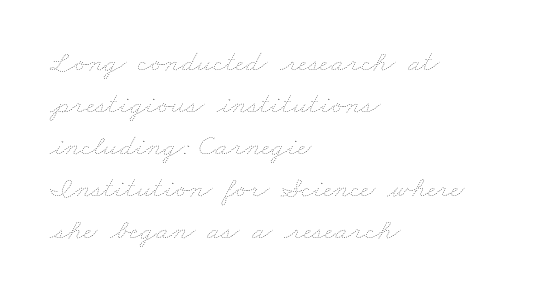
The image shows 30 px thin, wide type; set left-aligned, normal line spacing (1.4x), normal letter spacing, not underlined; low stroke contrast and a small x-height.
